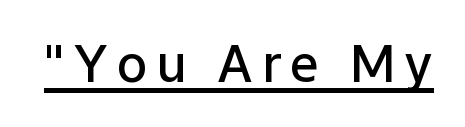
The image shows 51 px semibold sans-serif type, upright; set underlined; low stroke contrast and a medium x-height.
